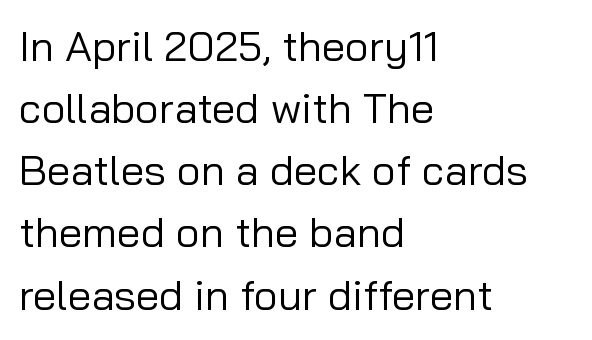
{"serif": "no", "italic": "no", "bold": "no", "weight": "regular", "width": "normal", "stroke_contrast": "low", "x_height": "medium", "monospaced": "no", "underline": "no", "align": "left", "line_spacing": "normal", "line_spacing_ratio": 1.48, "letter_spacing": "normal", "letter_spacing_em": 0.0, "glyph_px": 42}
